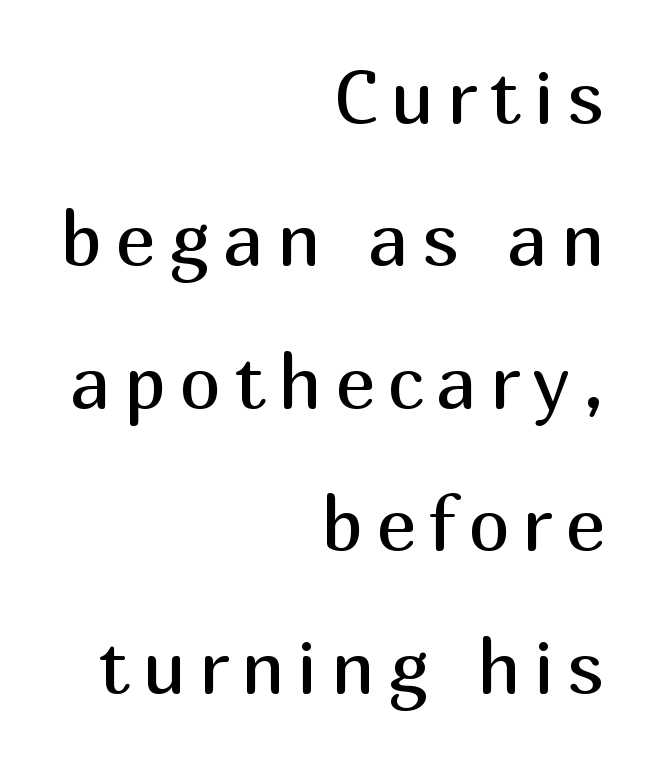
{"serif": "no", "italic": "no", "bold": "no", "weight": "regular", "width": "normal", "stroke_contrast": "medium", "x_height": "medium", "monospaced": "no", "underline": "no", "align": "right", "line_spacing": "loose", "line_spacing_ratio": 1.9, "glyph_px": 75}
